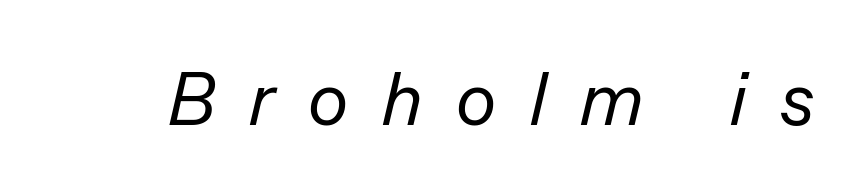
The image shows 75 px regular-weight type, italic (leaning right); set unusually wide letter spacing (+0.45 em), not underlined; low stroke contrast and a medium x-height.
